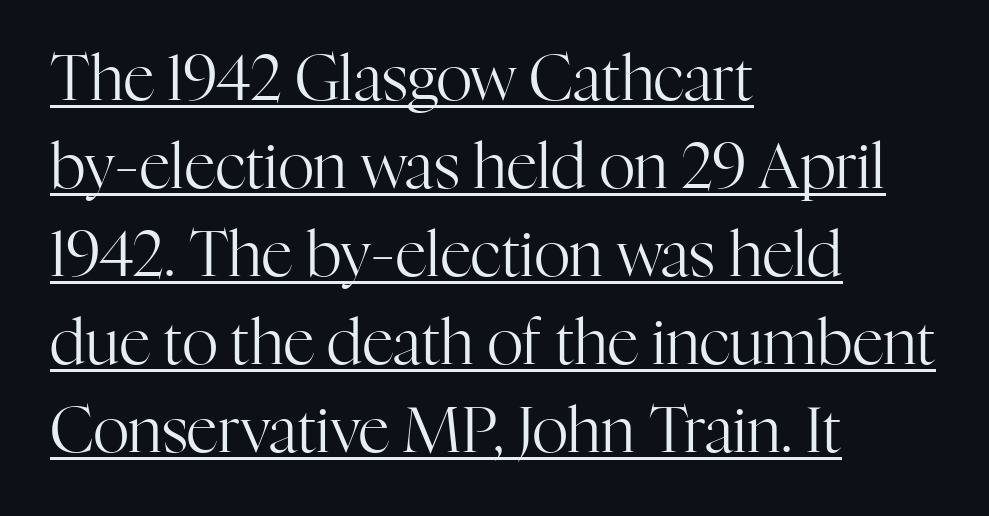
Typeset ragged right — the left edge is the straight one. Quick note: interline space is typical. Do the characters align in a grid? No, the font is proportional. Letter spacing: default. No italicization has been applied; the sample stays upright.
